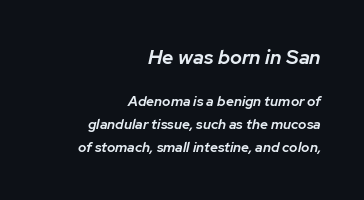
Q: Is the text bold? A: Semi-bold.
Q: Is the text italic (slanted)? A: Yes, it leans right by about 12 degrees.
Q: Is the text underlined? A: No.
Q: How is the paragraph aligned? A: Right-aligned.
Q: Is the spacing between letters normal or unusually wide? A: Normal.
Q: Is the spacing between lines tight, normal or loose? A: Normal.
Q: Which block of text is set in a larger size, the first (top) or the second (bottom)? A: The first (top) one.
